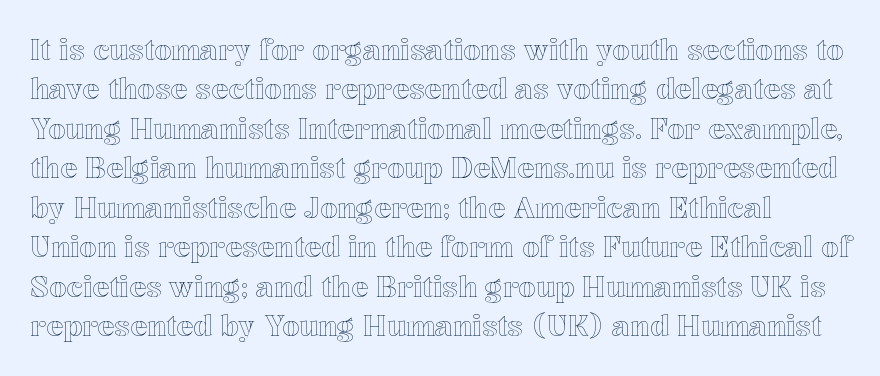
{"italic": "no", "width": "normal", "x_height": "medium", "monospaced": "no", "underline": "no", "line_spacing": "normal", "line_spacing_ratio": 1.41, "letter_spacing": "normal", "letter_spacing_em": 0.0, "glyph_px": 28}
